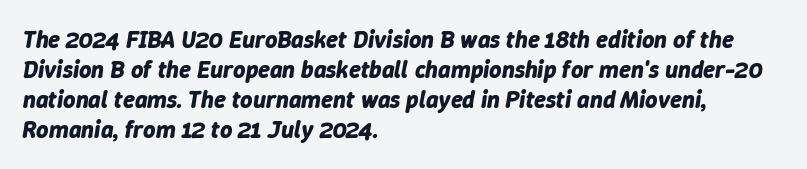
The image shows 24 px bold type, italic (leaning right); set left-aligned, normal line spacing (1.25x), normal letter spacing, not underlined.
